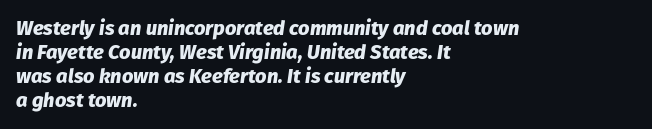
{"italic": "yes", "lean": "right", "slant_degrees": 8, "bold": "yes", "underline": "no", "align": "left", "line_spacing_ratio": 1.2, "letter_spacing": "normal", "letter_spacing_em": 0.0, "glyph_px": 20}
